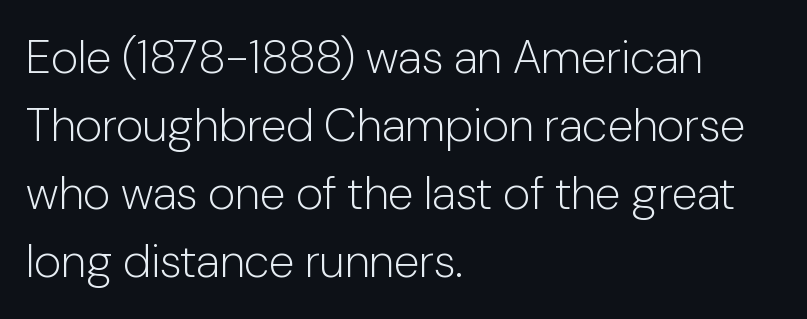
Q: Is the text bold? A: No.
Q: Is the text italic (slanted)? A: No, it is upright.
Q: Is the typeface a serif or a sans-serif typeface? A: Sans-serif.
Q: Is the text underlined? A: No.
Q: How is the paragraph aligned? A: Left-aligned.
Q: Is the spacing between letters normal or unusually wide? A: Normal.
Q: Is the spacing between lines tight, normal or loose? A: Normal.
Q: Width (condensed, normal, or wide)? A: Normal.
Q: Stroke contrast? A: Low.
Q: x-height? A: Medium.
Q: Monospaced? A: No.
